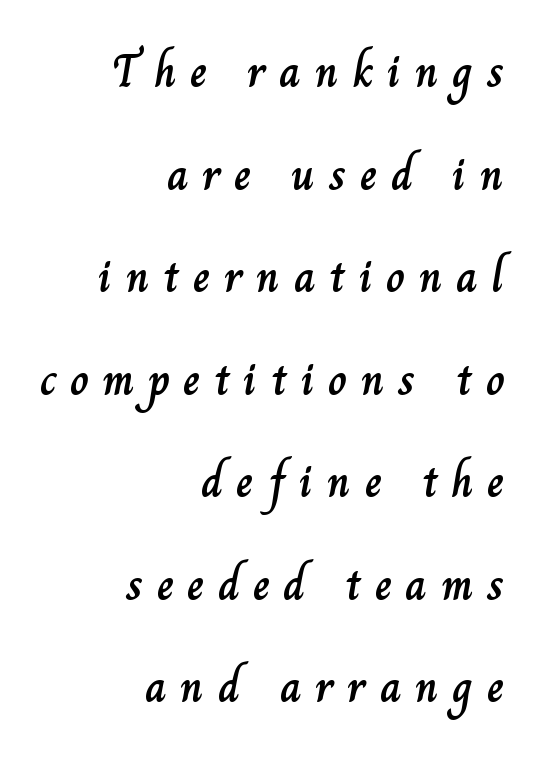
{"width": "normal", "stroke_contrast": "low", "x_height": "small", "monospaced": "no", "underline": "no", "align": "right", "line_spacing": "loose", "line_spacing_ratio": 2.23, "letter_spacing": "wide", "letter_spacing_em": 0.3, "glyph_px": 46}
